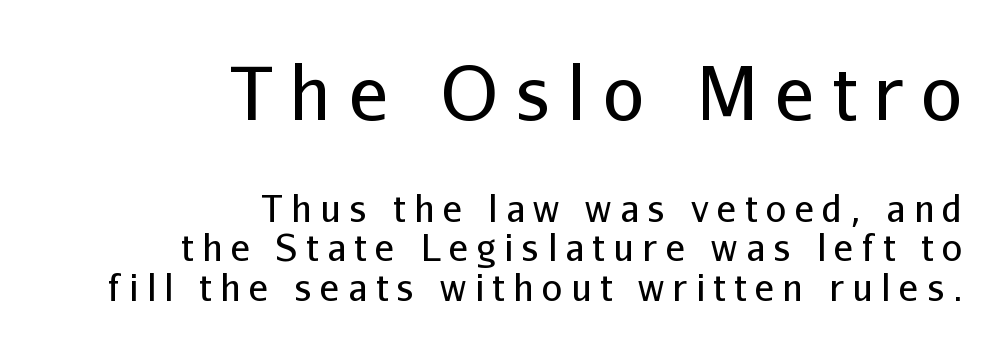
{"serif": "no", "italic": "no", "bold": "no", "weight": "regular", "width": "normal", "stroke_contrast": "low", "x_height": "medium", "monospaced": "no", "underline": "no", "align": "right", "line_spacing": "tight", "line_spacing_ratio": 1.1, "letter_spacing": "wide", "letter_spacing_em": 0.24, "larger_block": "first", "size_ratio": 2.03, "glyph_px": 73}
